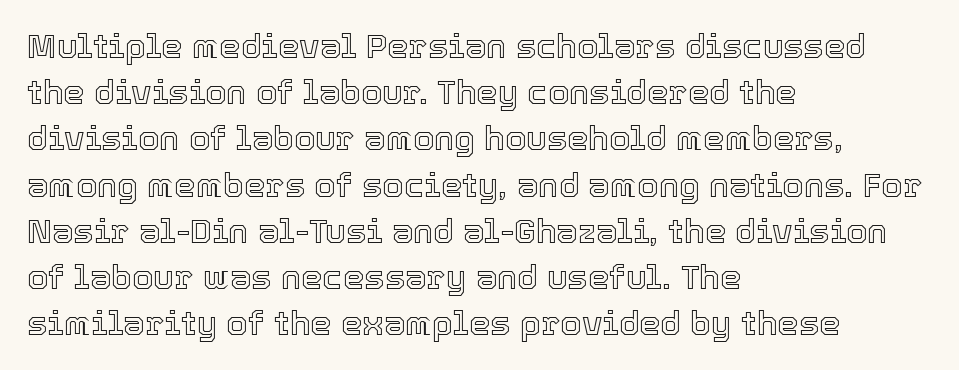
The image shows 34 px text type, upright; set left-aligned, normal line spacing (1.36x), normal letter spacing, not underlined; a medium x-height.
